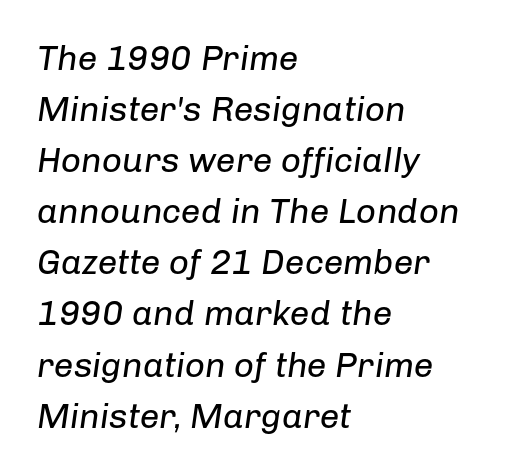
Q: Is the text bold? A: No.
Q: Is the text italic (slanted)? A: Yes, it leans right by about 8 degrees.
Q: Is the text underlined? A: No.
Q: How is the paragraph aligned? A: Left-aligned.
Q: Is the spacing between letters normal or unusually wide? A: Normal.
Q: Is the spacing between lines tight, normal or loose? A: Normal.
Q: Width (condensed, normal, or wide)? A: Normal.
Q: Stroke contrast? A: Low.
Q: x-height? A: Medium.
Q: Monospaced? A: No.
